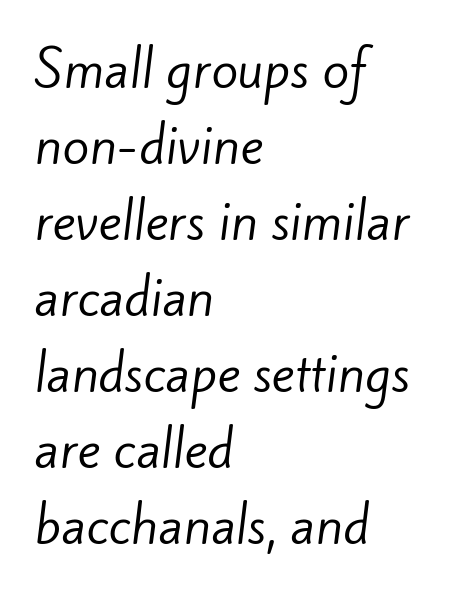
{"serif": "no", "bold": "no", "weight": "regular", "width": "normal", "stroke_contrast": "low", "x_height": "small", "monospaced": "no", "underline": "no", "align": "left", "line_spacing": "normal", "line_spacing_ratio": 1.55, "letter_spacing": "normal", "letter_spacing_em": 0.0, "glyph_px": 49}
